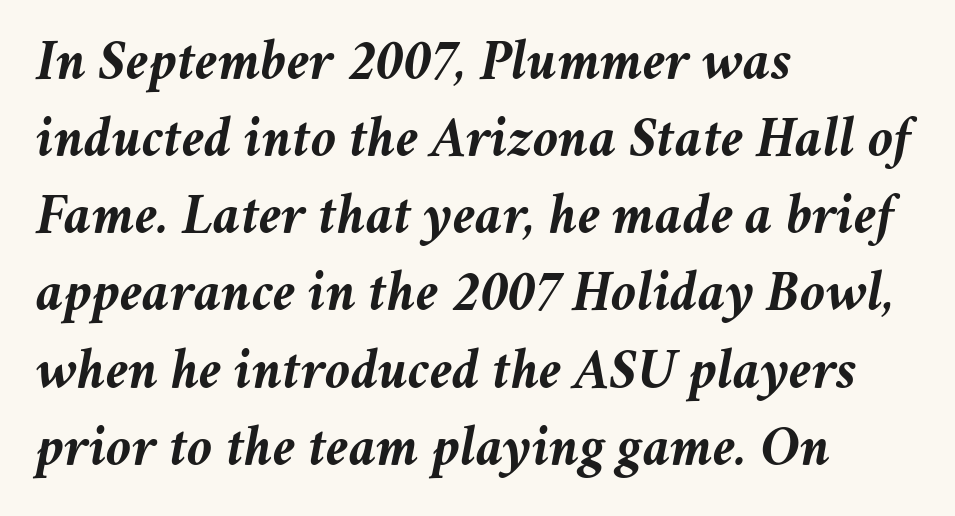
The image shows 58 px semibold type, italic (leaning right); set left-aligned, normal line spacing (1.33x), normal letter spacing, not underlined; medium stroke contrast and a medium x-height.
